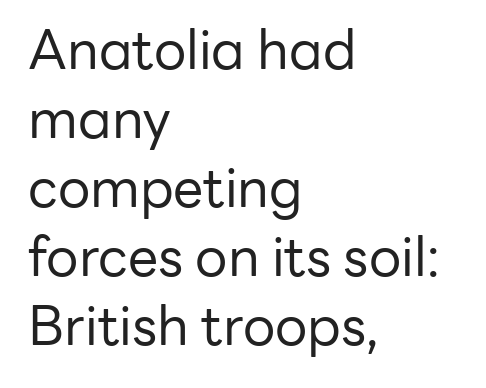
Q: Is the text bold? A: No.
Q: Is the text italic (slanted)? A: No, it is upright.
Q: Is the typeface a serif or a sans-serif typeface? A: Sans-serif.
Q: Is the text underlined? A: No.
Q: How is the paragraph aligned? A: Left-aligned.
Q: Is the spacing between letters normal or unusually wide? A: Normal.
Q: Is the spacing between lines tight, normal or loose? A: Normal.
Q: Width (condensed, normal, or wide)? A: Normal.
Q: Stroke contrast? A: Low.
Q: x-height? A: Medium.
Q: Monospaced? A: No.
